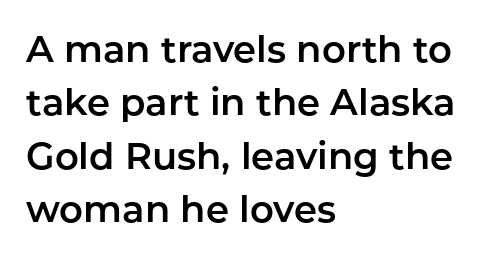
{"serif": "no", "italic": "no", "width": "normal", "stroke_contrast": "low", "x_height": "medium", "monospaced": "no", "underline": "no", "align": "left", "line_spacing": "normal", "line_spacing_ratio": 1.44, "letter_spacing": "normal", "letter_spacing_em": 0.0, "glyph_px": 37}
